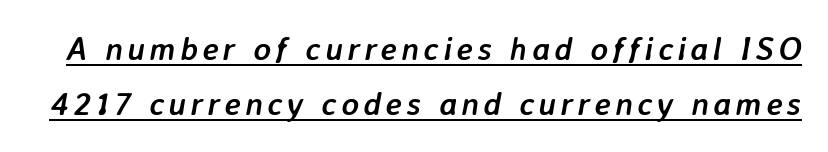
The image shows 33 px semibold type, italic (leaning right); set normal line spacing (1.67x), underlined; low stroke contrast and a medium x-height.
